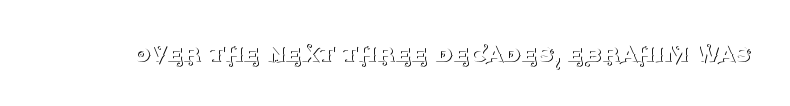
The image shows 28 px thin serif type, upright; set normal letter spacing, not underlined; medium stroke contrast and a large x-height.
